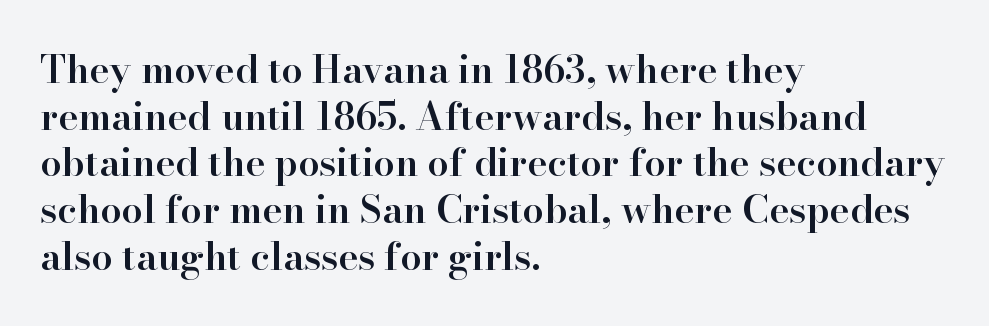
The image shows 38 px semibold serif type, upright; set left-aligned, line spacing 1.23x, normal letter spacing, not underlined; high stroke contrast and a small x-height.
